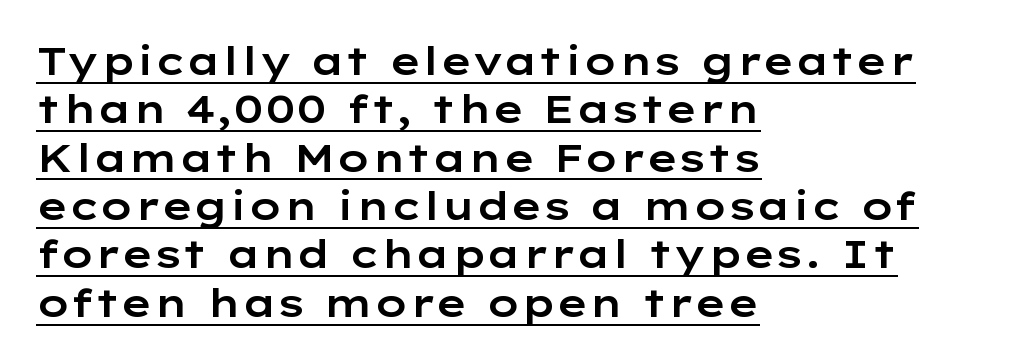
The image shows 39 px wide sans-serif type, upright; set left-aligned, line spacing 1.24x, normal letter spacing, underlined; low stroke contrast and a medium x-height.
